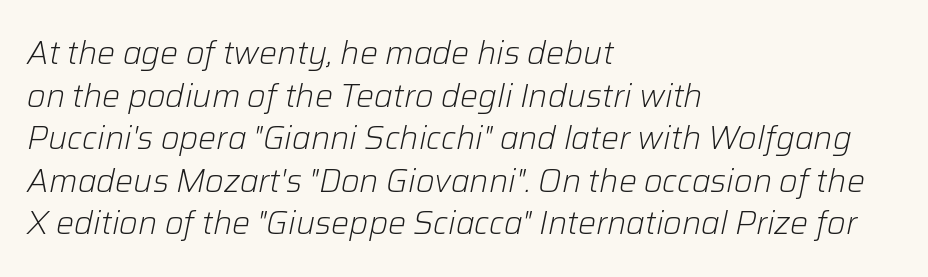
{"italic": "yes", "lean": "right", "slant_degrees": 12, "bold": "no", "weight": "light", "width": "normal", "stroke_contrast": "low", "x_height": "medium", "monospaced": "no", "underline": "no", "align": "left", "line_spacing": "normal", "line_spacing_ratio": 1.33, "letter_spacing": "normal", "letter_spacing_em": 0.0, "glyph_px": 32}
